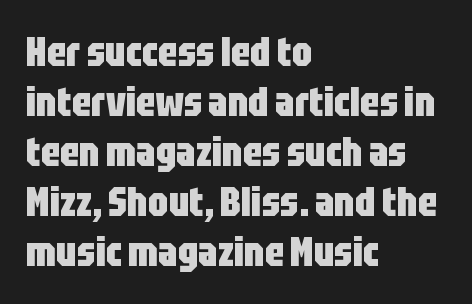
Spacing verdict: proportional, widths tailored to each character. Designer's note — italics off, roman on. The text block is weighted toward the left margin, trailing off unevenly rightward. The glyphs in this specimen are sans serif. The strokes are fattened all the way to bold. The face used here is rendered with its standard letterfit.
